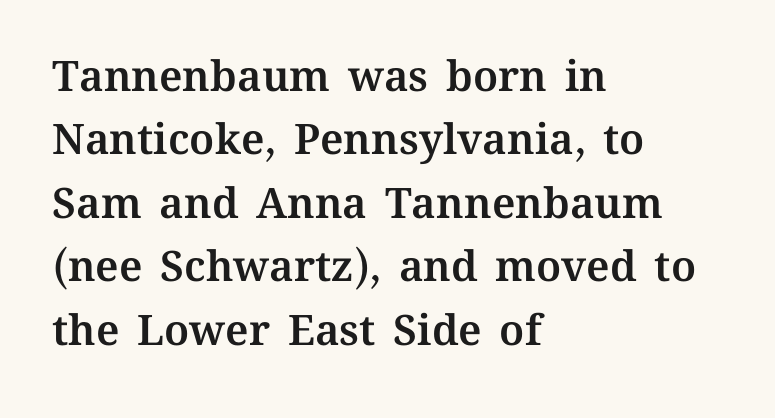
Q: Is the text italic (slanted)? A: No, it is upright.
Q: Is the text underlined? A: No.
Q: How is the paragraph aligned? A: Left-aligned.
Q: Is the spacing between letters normal or unusually wide? A: Normal.
Q: Is the spacing between lines tight, normal or loose? A: Normal.
Q: Width (condensed, normal, or wide)? A: Normal.
Q: Stroke contrast? A: Medium.
Q: x-height? A: Medium.
Q: Monospaced? A: No.
